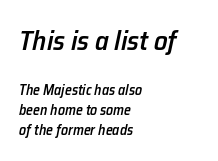
Q: Is the text bold? A: Semi-bold.
Q: Is the text italic (slanted)? A: Yes, it leans right by about 12 degrees.
Q: Is the text underlined? A: No.
Q: How is the paragraph aligned? A: Left-aligned.
Q: Is the spacing between letters normal or unusually wide? A: Normal.
Q: Is the spacing between lines tight, normal or loose? A: Normal.
Q: Which block of text is set in a larger size, the first (top) or the second (bottom)? A: The first (top) one.
